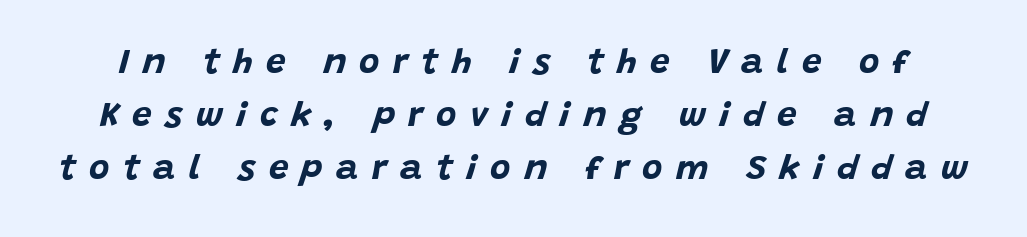
Q: Is the text bold? A: Yes.
Q: Is the text italic (slanted)? A: Yes, it leans right by about 15 degrees.
Q: Is the text underlined? A: No.
Q: Is the spacing between letters normal or unusually wide? A: Unusually wide.
Q: Is the spacing between lines tight, normal or loose? A: Normal.
Q: Width (condensed, normal, or wide)? A: Normal.
Q: Stroke contrast? A: Low.
Q: x-height? A: Large.
Q: Monospaced? A: No.
